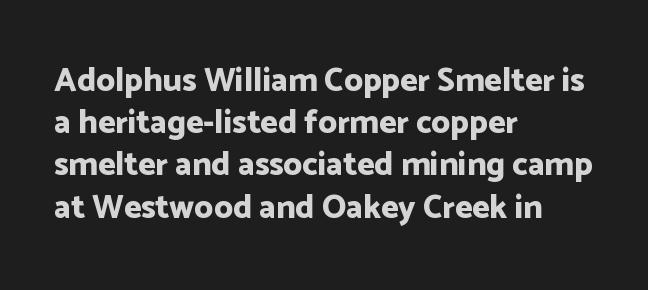
{"serif": "no", "italic": "no", "bold": "yes", "weight": "bold", "width": "normal", "stroke_contrast": "low", "x_height": "medium", "monospaced": "no", "underline": "no", "align": "left", "line_spacing": "normal", "line_spacing_ratio": 1.28, "letter_spacing": "normal", "letter_spacing_em": 0.0, "glyph_px": 33}
